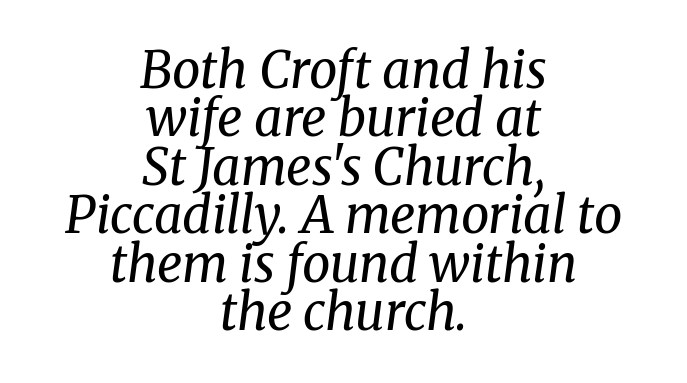
Q: Is the text bold? A: No.
Q: Is the text italic (slanted)? A: Yes, it leans right by about 8 degrees.
Q: Is the typeface a serif or a sans-serif typeface? A: Serif.
Q: Is the text underlined? A: No.
Q: How is the paragraph aligned? A: Centered.
Q: Is the spacing between letters normal or unusually wide? A: Normal.
Q: Is the spacing between lines tight, normal or loose? A: Tight.
Q: Width (condensed, normal, or wide)? A: Normal.
Q: Stroke contrast? A: Medium.
Q: x-height? A: Medium.
Q: Monospaced? A: No.
